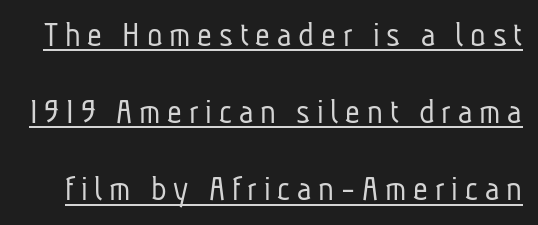
{"serif": "no", "bold": "no", "weight": "light", "width": "condensed", "stroke_contrast": "low", "x_height": "medium", "monospaced": "no", "underline": "yes", "line_spacing": "loose", "line_spacing_ratio": 2.14, "glyph_px": 36}
